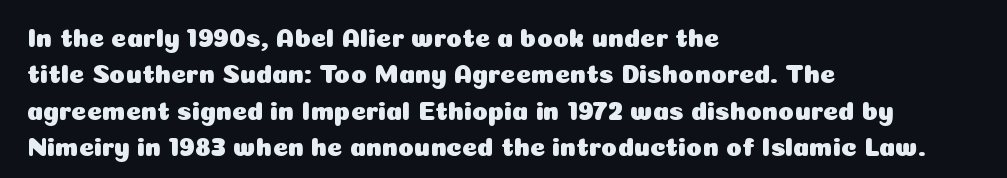
The image shows 26 px text type, upright; set left-aligned, normal line spacing (1.4x), normal letter spacing, not underlined.
